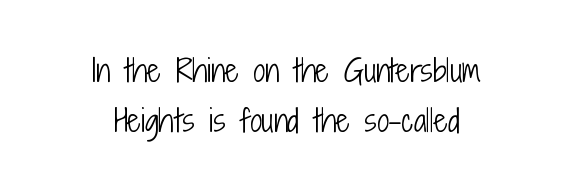
{"serif": "no", "italic": "no", "bold": "no", "weight": "light", "width": "condensed", "stroke_contrast": "low", "x_height": "medium", "monospaced": "no", "underline": "no", "align": "center", "line_spacing": "normal", "line_spacing_ratio": 1.67, "letter_spacing": "normal", "letter_spacing_em": 0.0, "glyph_px": 30}
